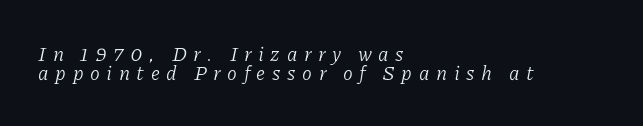
{"italic": "yes", "lean": "right", "slant_degrees": 11, "bold": "no", "underline": "no", "align": "left", "line_spacing": "tight", "line_spacing_ratio": 0.96, "letter_spacing": "wide", "letter_spacing_em": 0.33, "glyph_px": 20}
